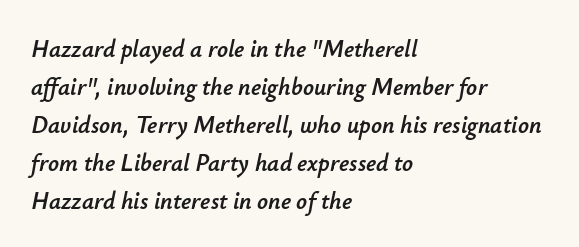
Q: Is the text italic (slanted)? A: Yes, it leans right by about 12 degrees.
Q: Is the text underlined? A: No.
Q: How is the paragraph aligned? A: Left-aligned.
Q: Is the spacing between letters normal or unusually wide? A: Normal.
Q: Is the spacing between lines tight, normal or loose? A: Normal.
